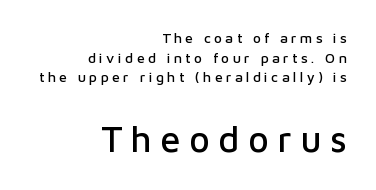
Q: Is the text italic (slanted)? A: No, it is upright.
Q: Is the typeface a serif or a sans-serif typeface? A: Sans-serif.
Q: Is the text underlined? A: No.
Q: How is the paragraph aligned? A: Right-aligned.
Q: Is the spacing between letters normal or unusually wide? A: Unusually wide.
Q: Is the spacing between lines tight, normal or loose? A: Normal.
Q: Which block of text is set in a larger size, the first (top) or the second (bottom)? A: The second (bottom) one.
Q: Width (condensed, normal, or wide)? A: Normal.
Q: Stroke contrast? A: Low.
Q: x-height? A: Medium.
Q: Monospaced? A: No.
